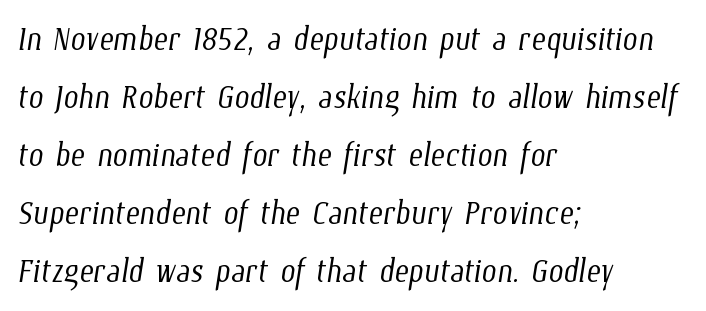
Summary of weight: not heavy and not bold. The face used here is proportionally spaced, like ordinary book or web type. The rag falls on the right side of this text block. In terms of letterspacing, this is plain default setting.
